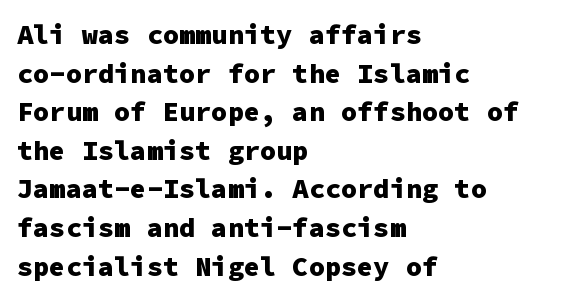
{"italic": "no", "bold": "yes", "underline": "no", "align": "left", "line_spacing": "normal", "line_spacing_ratio": 1.43, "letter_spacing": "normal", "letter_spacing_em": 0.0, "glyph_px": 27}
